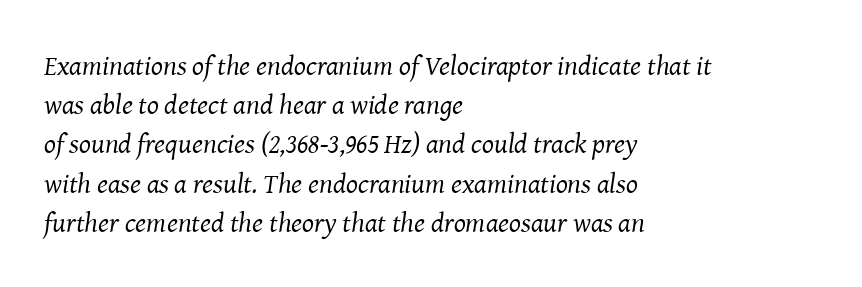
The image shows 28 px regular-weight serif type, italic (leaning right); set left-aligned, normal line spacing (1.4x), normal letter spacing, not underlined; medium stroke contrast and a medium x-height.
